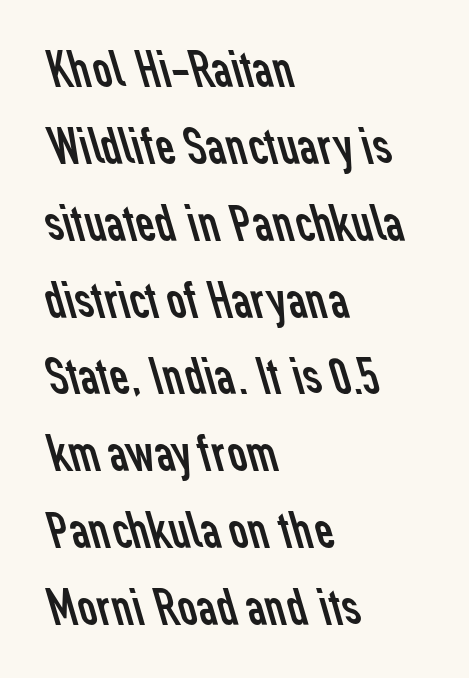
Q: Is the text bold? A: No.
Q: Is the typeface a serif or a sans-serif typeface? A: Sans-serif.
Q: Is the text underlined? A: No.
Q: How is the paragraph aligned? A: Left-aligned.
Q: Is the spacing between letters normal or unusually wide? A: Normal.
Q: Is the spacing between lines tight, normal or loose? A: Normal.
Q: Width (condensed, normal, or wide)? A: Normal.
Q: Stroke contrast? A: Low.
Q: x-height? A: Medium.
Q: Monospaced? A: No.
